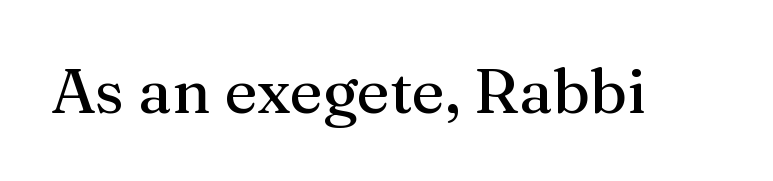
The image shows 63 px regular-weight serif type, upright; set normal letter spacing, not underlined; medium stroke contrast and a medium x-height.
